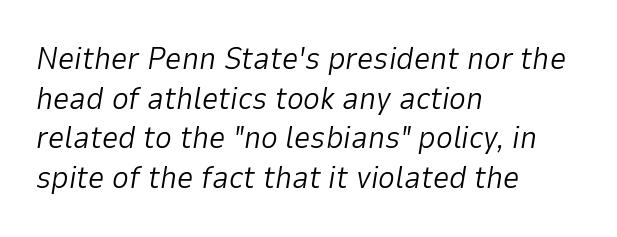
The horizontal fit of the characters is conventional and even. Is the block centered? No — it sits flush against the left margin. The strokes are not fattened; the text isn't bold. Notice how the stems are inclined rather than vertical — that's the hallmark of italics.
